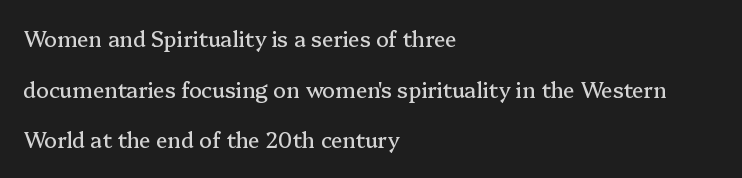
The image shows 21 px text type, upright; set left-aligned, loose line spacing (2.41x), normal letter spacing, not underlined.
